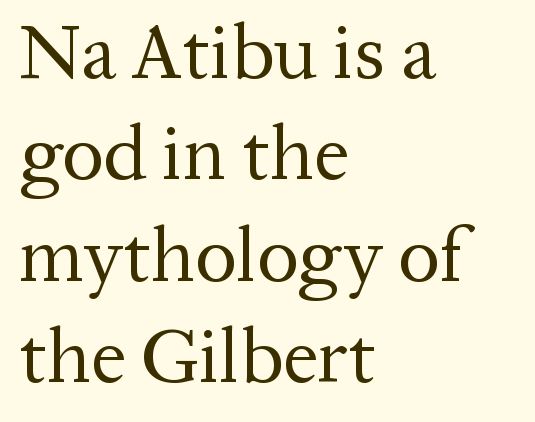
The image shows 78 px regular-weight serif type, upright; set left-aligned, normal line spacing (1.3x), normal letter spacing, not underlined; medium stroke contrast and a medium x-height.
